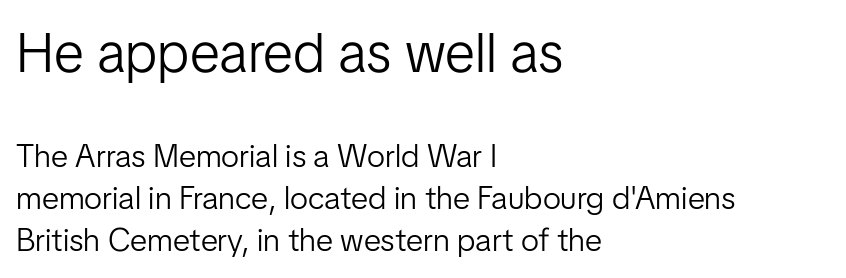
The baseline area is clear. The rendering uses a moderate line-height, typical for paragraphs. Note the varied advance widths — an 'i' is clearly narrower than an 'm'. The face used here appears at its bigger size in the upper chunk. The typography opts for an upright posture over an oblique one. Caption: multi-line text, flush left, ragged right.
